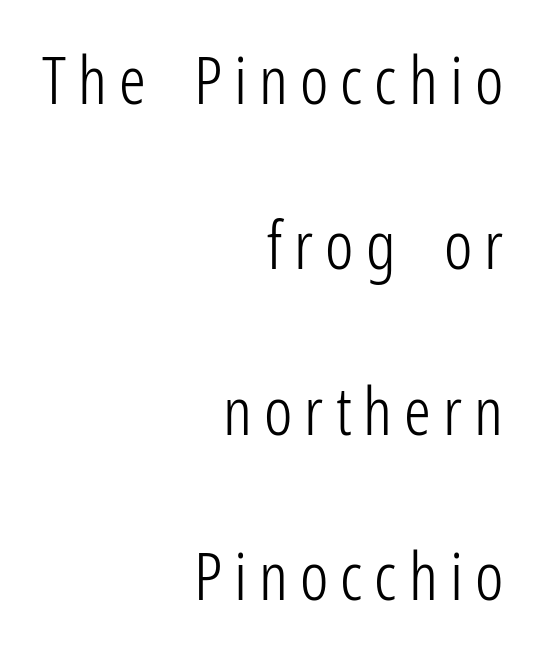
Q: Is the text bold? A: No.
Q: Is the text italic (slanted)? A: No, it is upright.
Q: Is the typeface a serif or a sans-serif typeface? A: Sans-serif.
Q: Is the text underlined? A: No.
Q: How is the paragraph aligned? A: Right-aligned.
Q: Is the spacing between lines tight, normal or loose? A: Loose.
Q: Width (condensed, normal, or wide)? A: Condensed.
Q: Stroke contrast? A: Low.
Q: x-height? A: Medium.
Q: Monospaced? A: No.
